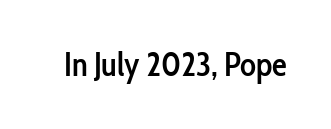
A typesetter would call this proportional, since set widths differ per character. This rendering employs a face without finishing strokes, i.e., a sans-serif. Nobody drew a line under any word here. Unlike italic type, these characters show no tilt at all. Does the weight exceed regular? Yes, but only to semibold.
